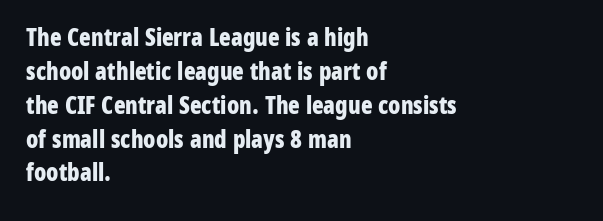
{"italic": "no", "bold": "yes", "underline": "no", "align": "left", "line_spacing": "normal", "line_spacing_ratio": 1.41, "letter_spacing": "normal", "letter_spacing_em": 0.0, "glyph_px": 24}
